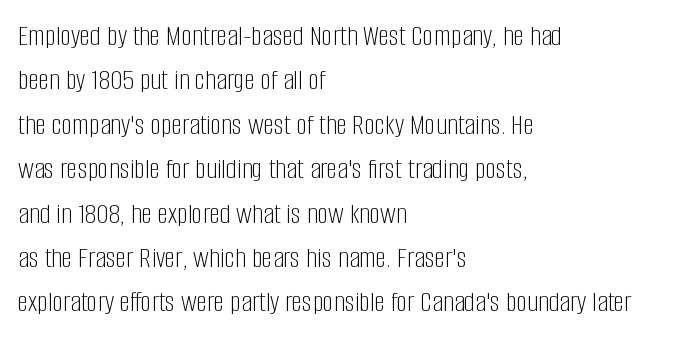
{"serif": "no", "italic": "no", "bold": "no", "weight": "light", "width": "condensed", "stroke_contrast": "low", "x_height": "large", "monospaced": "no", "underline": "no", "align": "left", "line_spacing": "normal", "line_spacing_ratio": 1.48, "letter_spacing": "normal", "letter_spacing_em": 0.0, "glyph_px": 30}
